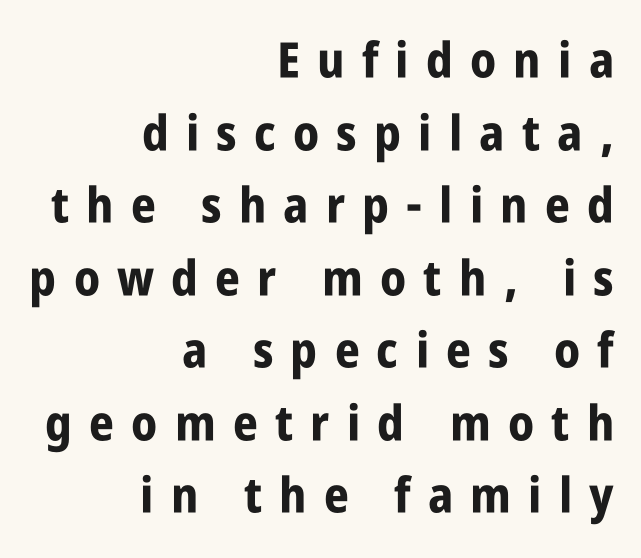
Compared with typical body copy, the letter spacing here is much looser. Leading: standard. All the whitespace from short lines collects on the left. Notice how the stems are strictly vertical — no italics here. These words are printed bold, with thick strokes throughout. The designer went with a sans here, leaving each stem footless.
